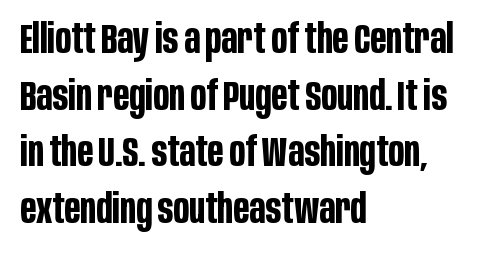
The image shows 41 px bold, condensed sans-serif type, upright; set left-aligned, normal line spacing (1.38x), normal letter spacing, not underlined; low stroke contrast and a large x-height.
